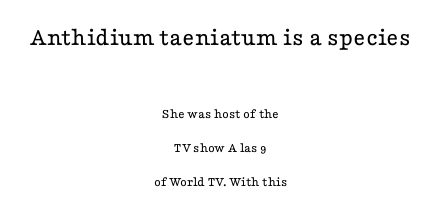
Q: Is the text bold? A: No.
Q: Is the text italic (slanted)? A: No, it is upright.
Q: Is the text underlined? A: No.
Q: How is the paragraph aligned? A: Centered.
Q: Is the spacing between letters normal or unusually wide? A: Normal.
Q: Is the spacing between lines tight, normal or loose? A: Loose.
Q: Which block of text is set in a larger size, the first (top) or the second (bottom)? A: The first (top) one.
